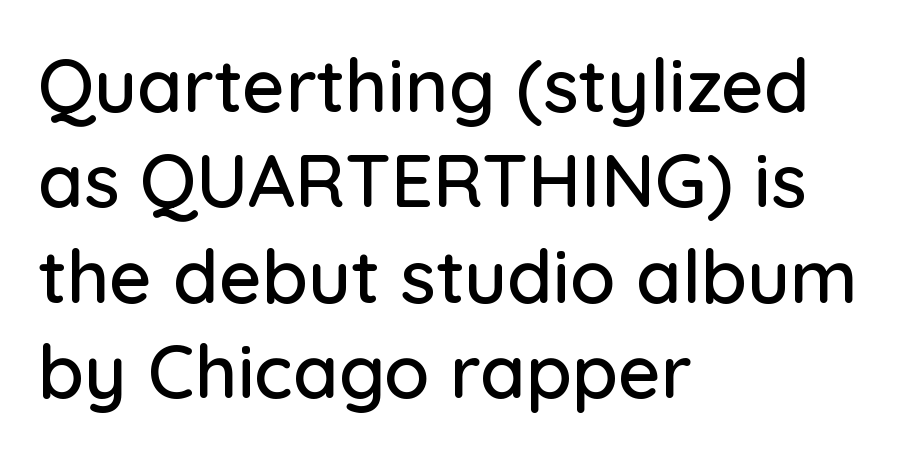
The image shows 74 px sans-serif type, upright; set left-aligned, normal line spacing (1.29x), normal letter spacing, not underlined; low stroke contrast and a medium x-height.
